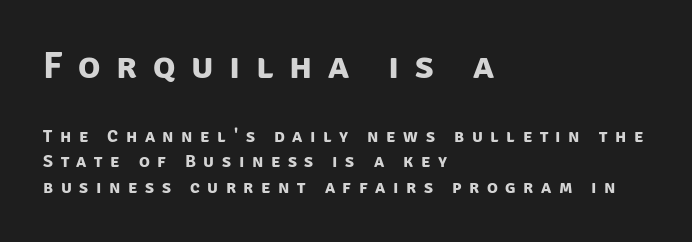
Look at the glyph heights: the upper group is clearly the bigger setting. Note: no serifs on the glyphs. Vertically, the passage feels balanced, rows spaced as you'd expect. Varying glyph widths throughout — classic text-font behaviour. Unmarked baselines from the first word to the last.
